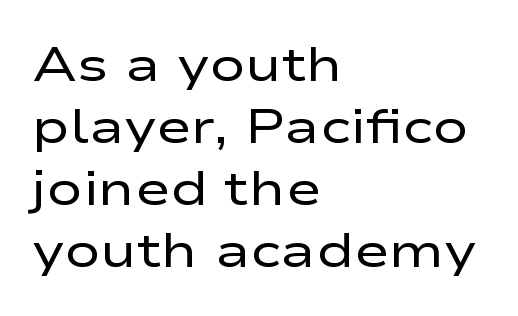
{"serif": "no", "italic": "no", "bold": "no", "weight": "regular", "width": "wide", "stroke_contrast": "low", "x_height": "medium", "monospaced": "no", "underline": "no", "align": "left", "line_spacing": "normal", "line_spacing_ratio": 1.29, "letter_spacing": "normal", "letter_spacing_em": 0.0, "glyph_px": 48}
